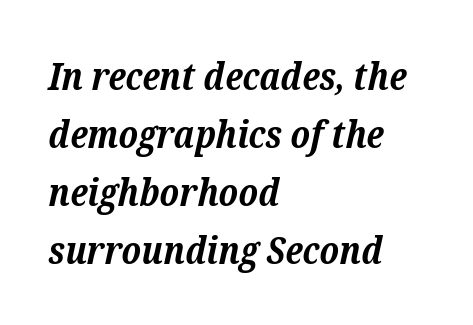
{"serif": "yes", "italic": "yes", "lean": "right", "slant_degrees": 12, "bold": "yes", "weight": "bold", "width": "normal", "stroke_contrast": "low", "x_height": "medium", "monospaced": "no", "underline": "no", "align": "left", "line_spacing": "normal", "line_spacing_ratio": 1.49, "letter_spacing": "normal", "letter_spacing_em": 0.0, "glyph_px": 39}
